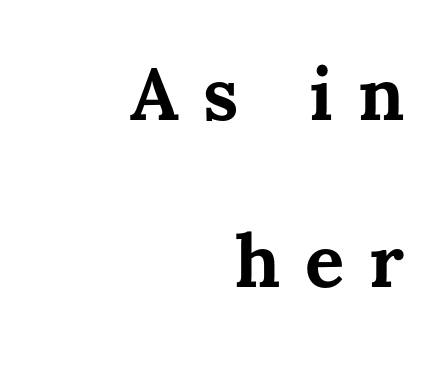
{"italic": "no", "bold": "yes", "weight": "bold", "width": "normal", "stroke_contrast": "medium", "x_height": "medium", "monospaced": "no", "underline": "no", "align": "right", "line_spacing": "loose", "line_spacing_ratio": 2.29, "letter_spacing": "wide", "letter_spacing_em": 0.34, "glyph_px": 73}
